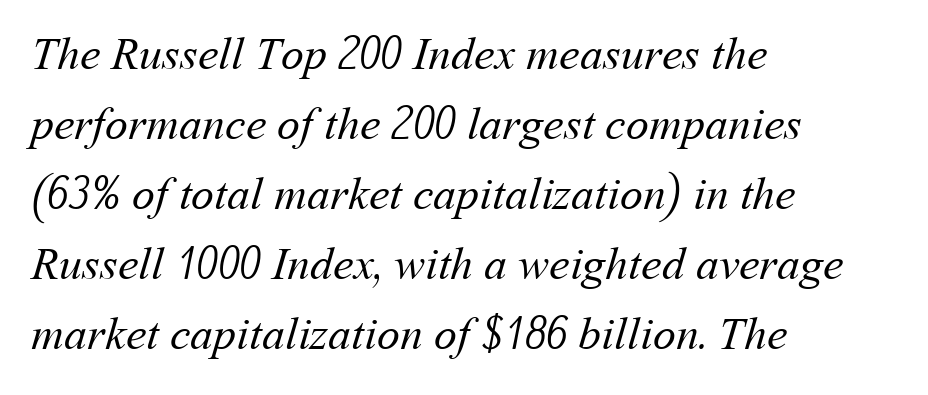
How are the letters spaced? Ordinarily, with no added tracking. Left-aligned paragraph, ragged on the right. A clean baseline with only descenders dipping below it. Note the varied advance widths — an 'i' is clearly narrower than an 'm'. Caption: face not bold, strokes unweighted.
